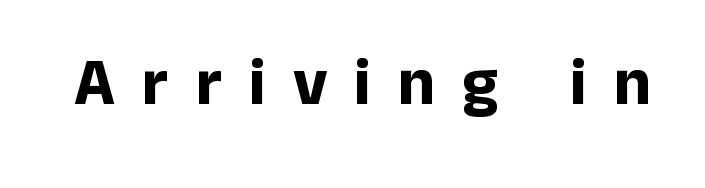
The image shows 66 px bold sans-serif type, upright; set unusually wide letter spacing (+0.41 em), not underlined; low stroke contrast and a medium x-height.
